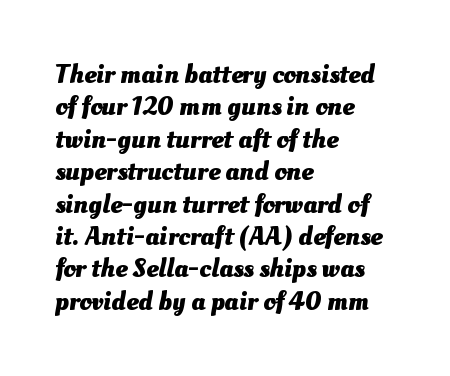
{"bold": "yes", "underline": "no", "align": "left", "line_spacing_ratio": 1.2, "letter_spacing": "normal", "letter_spacing_em": 0.0, "glyph_px": 27}
